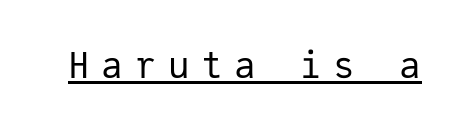
{"serif": "no", "italic": "no", "bold": "no", "weight": "regular", "width": "normal", "stroke_contrast": "low", "x_height": "medium", "monospaced": "yes", "underline": "yes", "letter_spacing": "wide", "letter_spacing_em": 0.32, "glyph_px": 36}
